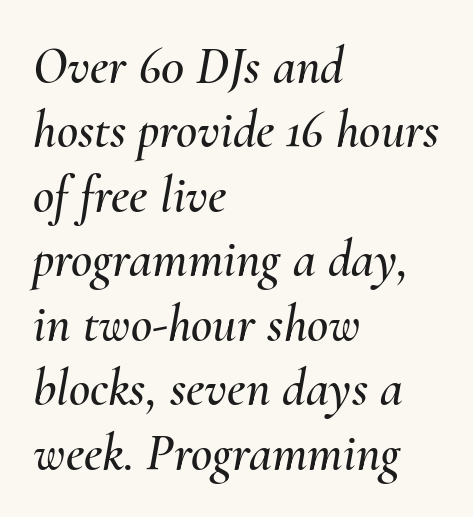
{"italic": "yes", "lean": "right", "slant_degrees": 10, "width": "normal", "stroke_contrast": "medium", "x_height": "small", "monospaced": "no", "underline": "no", "align": "left", "line_spacing_ratio": 1.24, "letter_spacing": "normal", "letter_spacing_em": 0.0, "glyph_px": 52}
